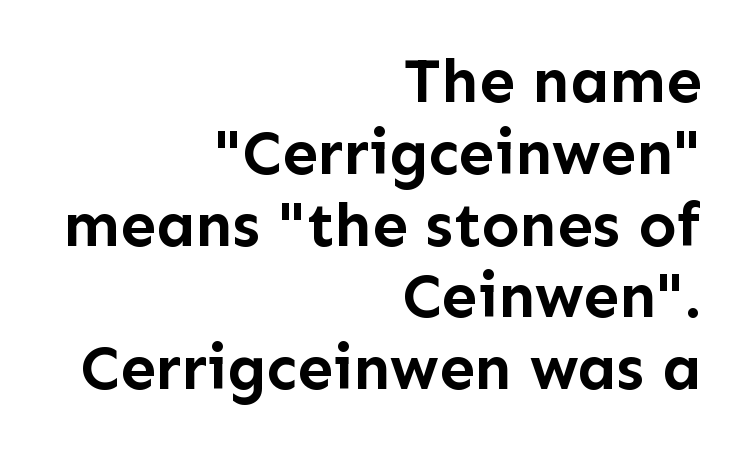
The image shows 63 px semibold sans-serif type, upright; set right-aligned, tight line spacing (1.14x), normal letter spacing, not underlined; low stroke contrast and a medium x-height.
